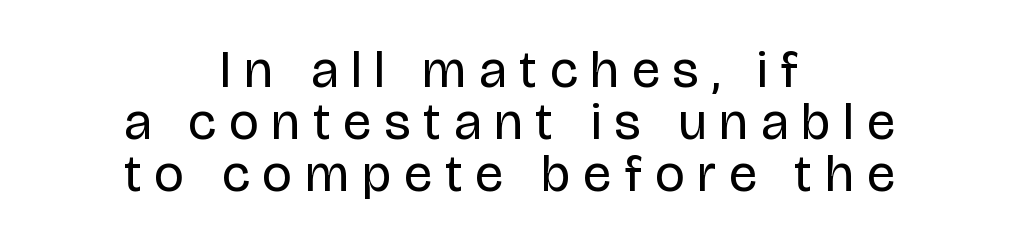
Q: Is the text bold? A: No.
Q: Is the text italic (slanted)? A: No, it is upright.
Q: Is the typeface a serif or a sans-serif typeface? A: Sans-serif.
Q: Is the text underlined? A: No.
Q: How is the paragraph aligned? A: Centered.
Q: Is the spacing between letters normal or unusually wide? A: Unusually wide.
Q: Is the spacing between lines tight, normal or loose? A: Tight.
Q: Width (condensed, normal, or wide)? A: Normal.
Q: Stroke contrast? A: Low.
Q: x-height? A: Large.
Q: Monospaced? A: No.
